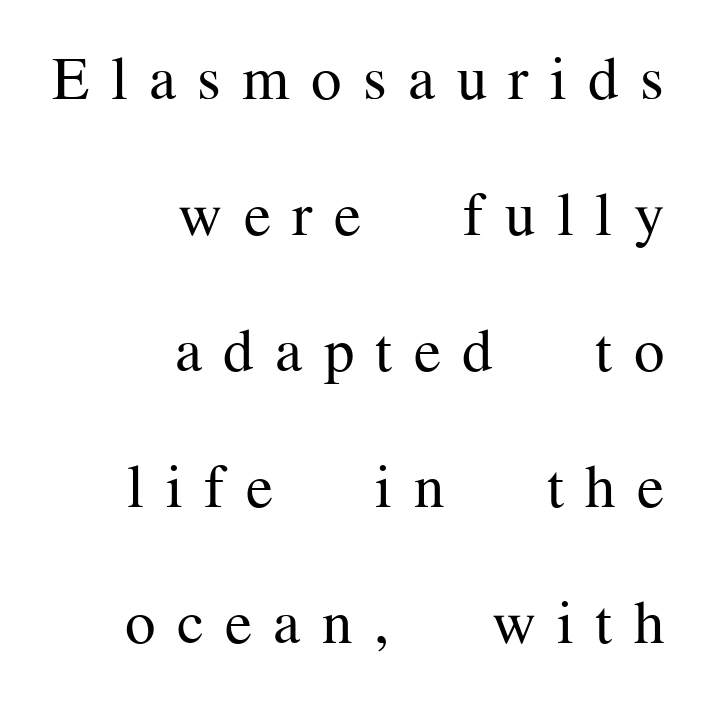
Q: Is the text bold? A: No.
Q: Is the text italic (slanted)? A: No, it is upright.
Q: Is the typeface a serif or a sans-serif typeface? A: Serif.
Q: Is the text underlined? A: No.
Q: How is the paragraph aligned? A: Right-aligned.
Q: Is the spacing between letters normal or unusually wide? A: Unusually wide.
Q: Is the spacing between lines tight, normal or loose? A: Loose.
Q: Width (condensed, normal, or wide)? A: Normal.
Q: Stroke contrast? A: Medium.
Q: x-height? A: Medium.
Q: Monospaced? A: No.
